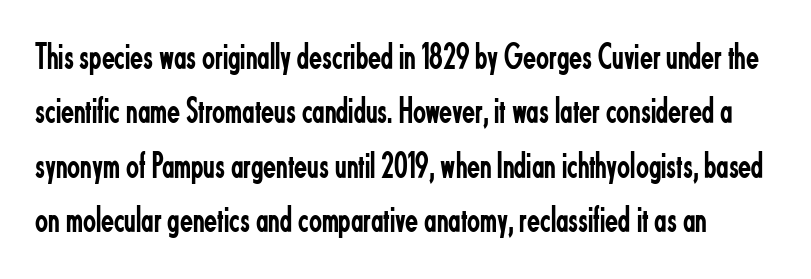
Posture: straight, roman, zero tilt. Each stroke keeps to a modest, everyday thickness or less. Quick note: interline space is typical. In terms of letterform style, serifs are entirely absent. Letter spacing: default. Descenders hang freely into open space.
